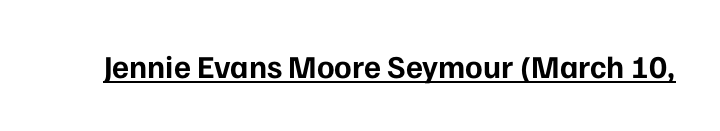
The image shows 32 px bold sans-serif type, upright; set normal letter spacing, underlined; low stroke contrast and a medium x-height.
